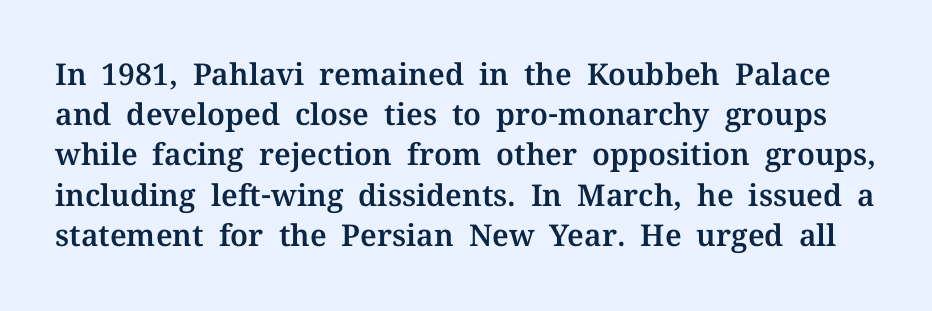
The image shows 30 px serif type, upright; set normal line spacing (1.34x), normal letter spacing, not underlined; medium stroke contrast and a medium x-height.
